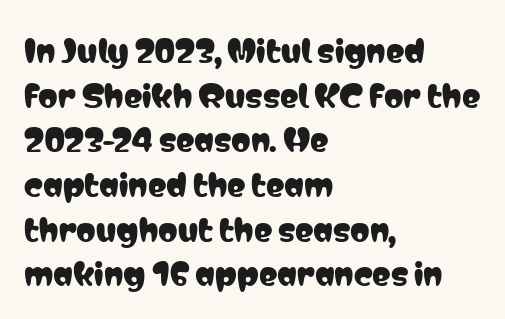
Glyph-to-glyph distance matches everyday printed text. The typography opts for an upright posture over an oblique one. The passage is arranged the way most books set body copy — flush left. Do the characters align in a grid? No, the font is proportional.
